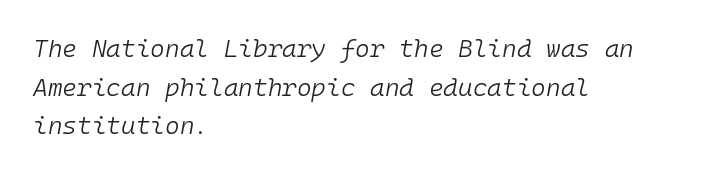
Is the block centered? No — it sits flush against the left margin. The passage shown is not underscored anywhere. When letters slant like this, we call the style italic. Characters follow at the spacing the type designer built in.
